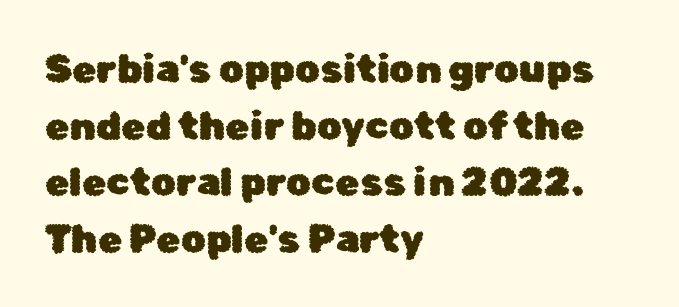
The glyphs are unaccompanied by any horizontal stroke below them. The tracking reads as untouched default to a designer's eye. Is this a sans? Yes — the strokes have no serifs. Think of a printed novel: that variable character pitch is what you see here. The typesetter chose a ragged-right arrangement here.
